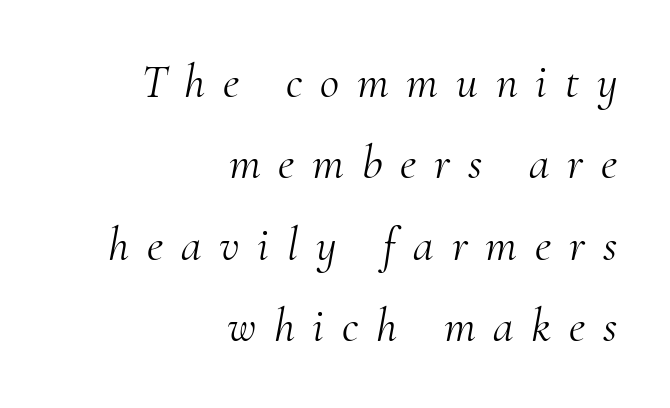
The image shows 47 px light serif type, italic (leaning right); set right-aligned, line spacing 1.73x, unusually wide letter spacing (+0.38 em), not underlined; medium stroke contrast and a small x-height.
